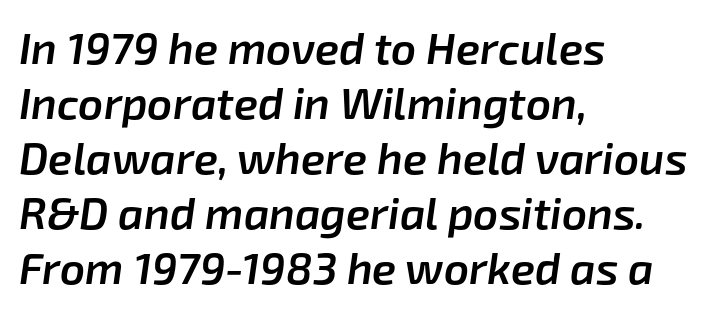
Q: Is the text bold? A: Semi-bold.
Q: Is the text italic (slanted)? A: Yes, it leans right by about 8 degrees.
Q: Is the text underlined? A: No.
Q: How is the paragraph aligned? A: Left-aligned.
Q: Is the spacing between letters normal or unusually wide? A: Normal.
Q: Is the spacing between lines tight, normal or loose? A: Normal.
Q: Width (condensed, normal, or wide)? A: Normal.
Q: Stroke contrast? A: Low.
Q: x-height? A: Medium.
Q: Monospaced? A: No.
